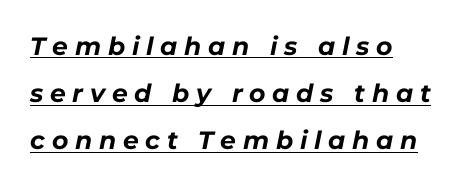
Q: Is the text bold? A: Yes.
Q: Is the text italic (slanted)? A: Yes, it leans right by about 11 degrees.
Q: Is the text underlined? A: Yes.
Q: How is the paragraph aligned? A: Left-aligned.
Q: Is the spacing between letters normal or unusually wide? A: Unusually wide.
